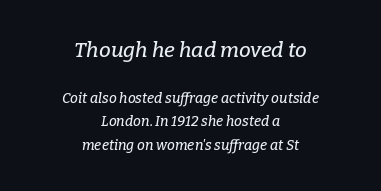
Characters are canted at an angle relative to the baseline's perpendicular. The upper block of text is set noticeably larger than the block beneath it. Students, observe: this is what conventionally led text looks like. A typesetter would call this zero additional tracking. Centered paragraph, ragged on both sides. The glyphs are unaccompanied by any horizontal stroke below them.
